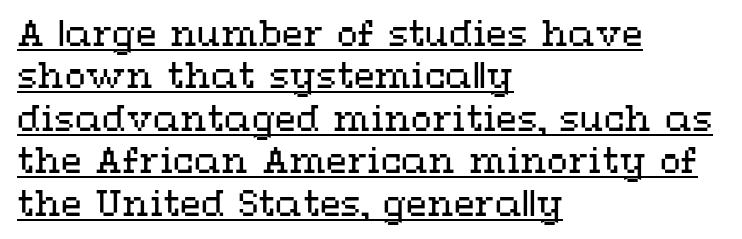
Weight: not bold — regular or lighter. The face used here is proportionally spaced, like ordinary book or web type. Which margin do the lines hug? The left one — the right edge is uneven. These characters rest on top of a visible drawn line. Italic: no, the glyphs are upright roman.
